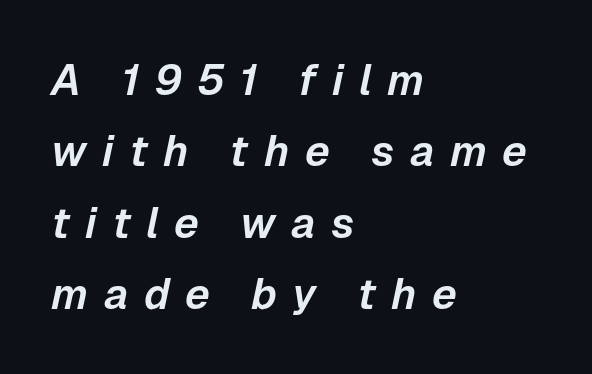
The image shows 43 px text type, italic (leaning right); set left-aligned, normal line spacing (1.66x), unusually wide letter spacing (+0.36 em), not underlined; low stroke contrast and a medium x-height.
